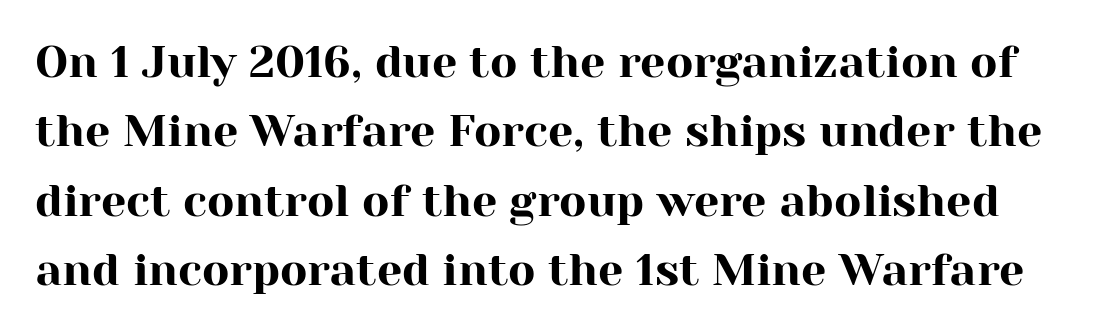
Underline: absent. Tracking value appears to be zero — textbook default spacing. Regular leading. The passage shown is typed in a proportional face where columns would drift.
